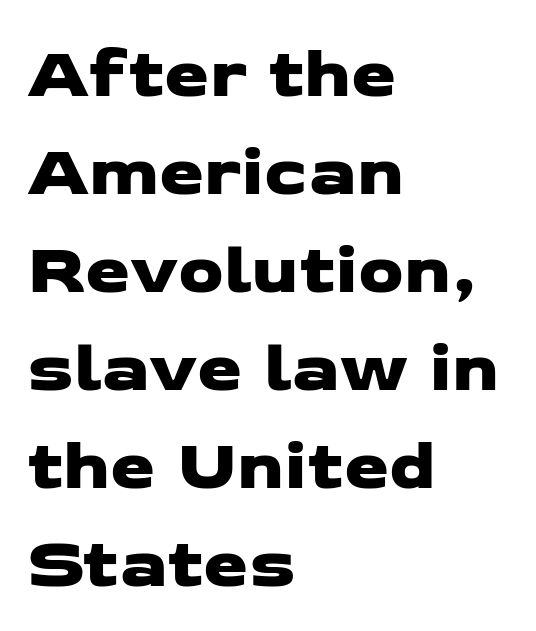
{"serif": "no", "width": "wide", "stroke_contrast": "low", "x_height": "medium", "monospaced": "no", "underline": "no", "align": "left", "line_spacing": "normal", "line_spacing_ratio": 1.36, "letter_spacing": "normal", "letter_spacing_em": 0.0, "glyph_px": 72}
